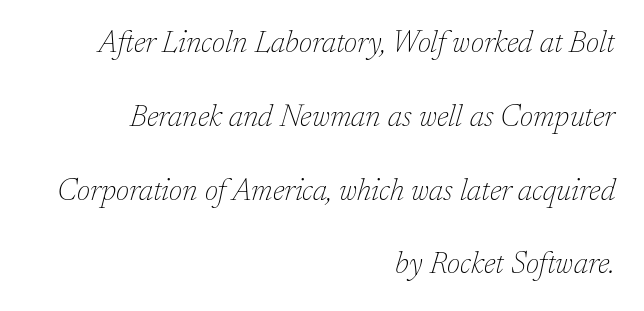
The image shows 30 px thin serif type, italic (leaning right); set right-aligned, loose line spacing (2.46x), normal letter spacing, not underlined; low stroke contrast and a medium x-height.
